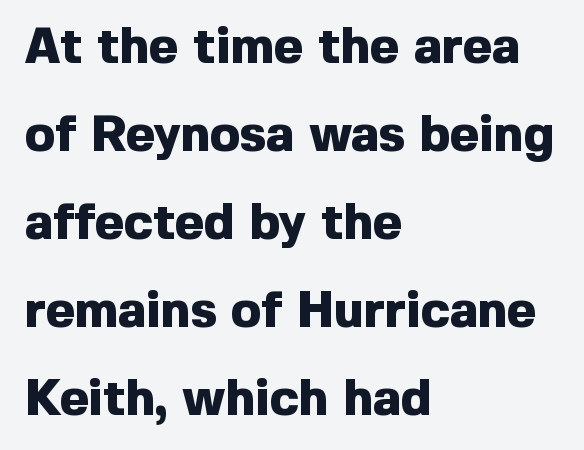
{"serif": "no", "italic": "no", "bold": "yes", "weight": "heavy", "width": "normal", "x_height": "medium", "monospaced": "no", "underline": "no", "align": "left", "line_spacing_ratio": 1.76, "letter_spacing": "normal", "letter_spacing_em": 0.0, "glyph_px": 50}
